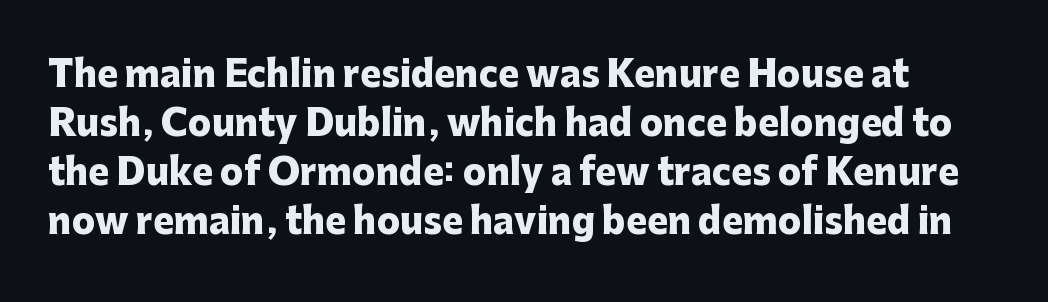
The image shows 35 px heavy sans-serif type, upright; set normal line spacing (1.4x), normal letter spacing, not underlined; low stroke contrast and a medium x-height.
